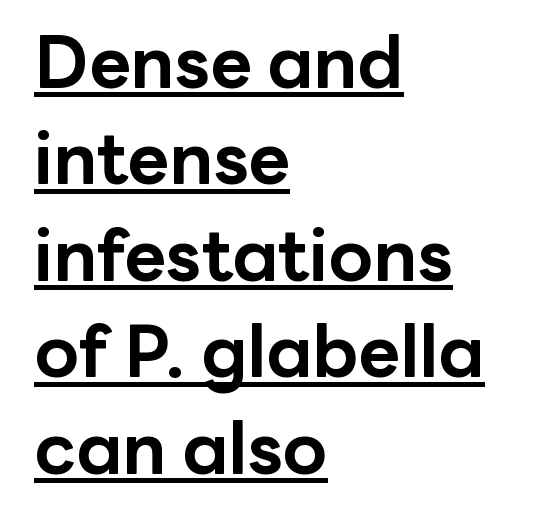
Left-aligned paragraph, ragged on the right. Its strokes are broad and dark, the hallmark of bold type. The face used here is proportionally spaced, like ordinary book or web type. Letterform terminals end flat and unadorned throughout the passage. It's the straight-up-and-down kind of type. Glance below the letters and you will spot a drawn line.
